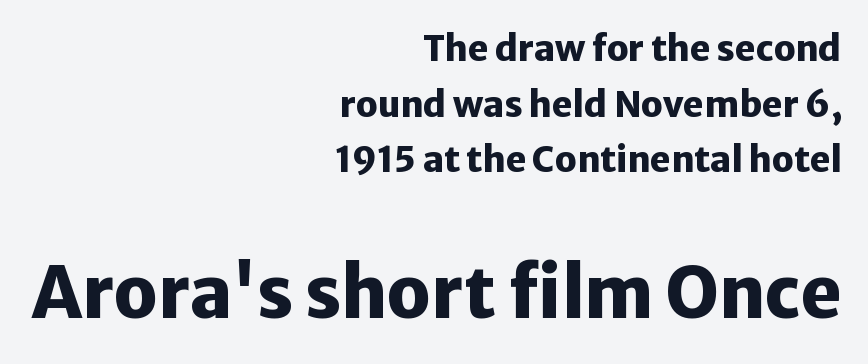
The image shows 70 px heavy sans-serif type, upright; set right-aligned, normal line spacing (1.59x), normal letter spacing, not underlined; the second (bottom) block is 2.0x larger; low stroke contrast and a medium x-height.
